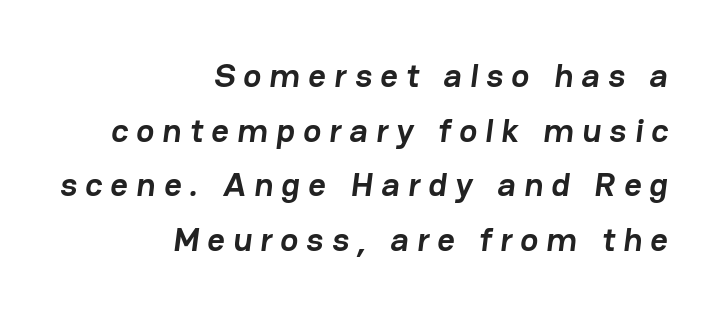
Q: Is the text bold? A: Yes.
Q: Is the typeface a serif or a sans-serif typeface? A: Sans-serif.
Q: Is the text underlined? A: No.
Q: How is the paragraph aligned? A: Right-aligned.
Q: Is the spacing between letters normal or unusually wide? A: Unusually wide.
Q: Is the spacing between lines tight, normal or loose? A: Normal.
Q: Width (condensed, normal, or wide)? A: Normal.
Q: Stroke contrast? A: Low.
Q: x-height? A: Medium.
Q: Monospaced? A: No.
